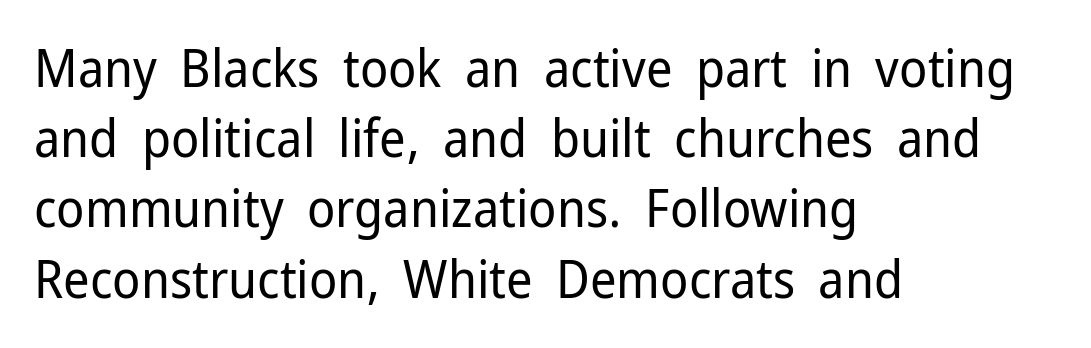
The horizontal fit of the characters is conventional and even. The space beneath each line is pristine and unruled. I'd call this a sans setting — the letters go barefoot. A roman cut, with each character standing at attention. Weight: not bold — regular or lighter. Visually the block forms a straight wall on the left and a jagged coastline on the right.
